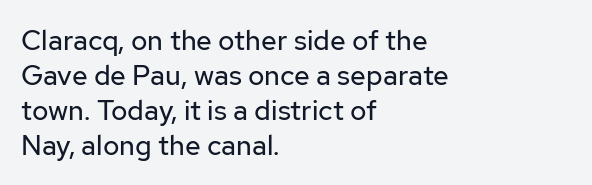
Q: Is the text bold? A: No.
Q: Is the text italic (slanted)? A: No, it is upright.
Q: Is the typeface a serif or a sans-serif typeface? A: Sans-serif.
Q: Is the text underlined? A: No.
Q: How is the paragraph aligned? A: Left-aligned.
Q: Is the spacing between letters normal or unusually wide? A: Normal.
Q: Is the spacing between lines tight, normal or loose? A: Normal.
Q: Width (condensed, normal, or wide)? A: Normal.
Q: Stroke contrast? A: Low.
Q: x-height? A: Medium.
Q: Monospaced? A: No.
